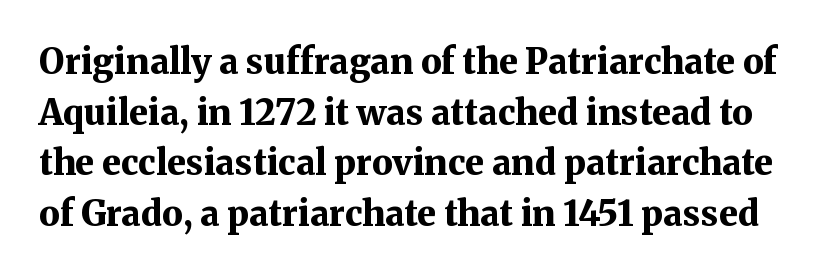
The image shows 35 px bold serif type, upright; set normal line spacing (1.45x), normal letter spacing, not underlined; medium stroke contrast and a medium x-height.
